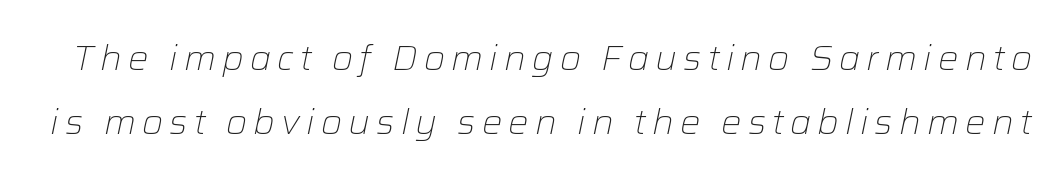
The image shows 34 px light type, italic (leaning right); set line spacing 1.87x, not underlined; low stroke contrast and a medium x-height.
